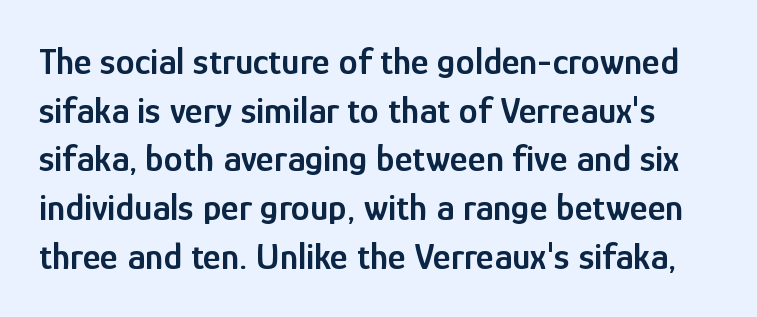
The image shows 38 px semibold, condensed sans-serif type, upright; set normal line spacing (1.28x), normal letter spacing, not underlined; low stroke contrast and a medium x-height.
